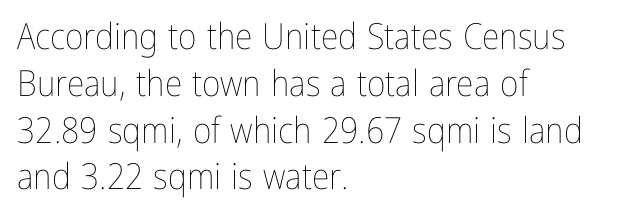
Q: Is the text bold? A: No.
Q: Is the text italic (slanted)? A: No, it is upright.
Q: Is the text underlined? A: No.
Q: How is the paragraph aligned? A: Left-aligned.
Q: Is the spacing between letters normal or unusually wide? A: Normal.
Q: Is the spacing between lines tight, normal or loose? A: Normal.
Q: Width (condensed, normal, or wide)? A: Condensed.
Q: Stroke contrast? A: Low.
Q: x-height? A: Medium.
Q: Monospaced? A: No.
